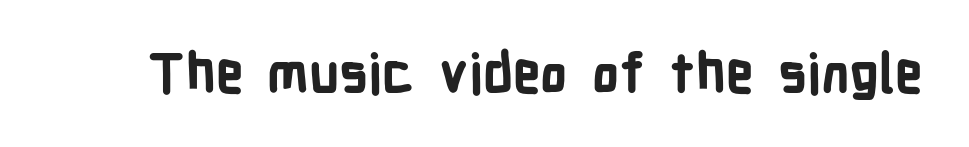
The image shows 54 px bold, condensed sans-serif type, upright; set normal letter spacing, not underlined; low stroke contrast and a medium x-height.
